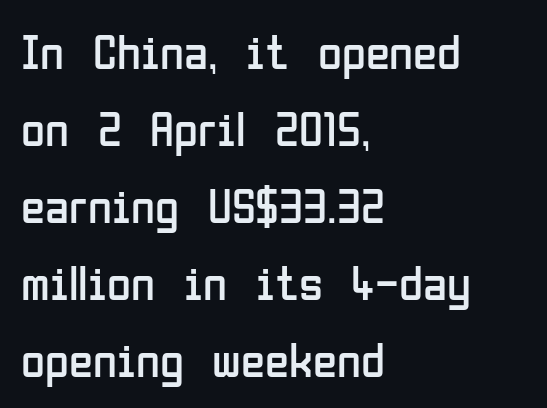
Line beginnings align vertically; line endings do not. The typography opts for an upright posture over an oblique one. Is there much room between lines? A standard amount, neither cramped nor airy. The font sits on the lighter half of the weight spectrum, regular included. Proportional: the letters do not fall into vertical columns. Typographically, this falls in the sans-serif category.
